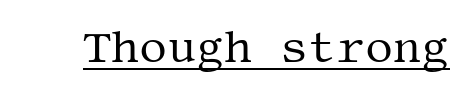
Q: Is the text bold? A: No.
Q: Is the text italic (slanted)? A: No, it is upright.
Q: Is the typeface a serif or a sans-serif typeface? A: Serif.
Q: Is the text underlined? A: Yes.
Q: Is the spacing between letters normal or unusually wide? A: Normal.
Q: Width (condensed, normal, or wide)? A: Normal.
Q: Stroke contrast? A: Medium.
Q: x-height? A: Large.
